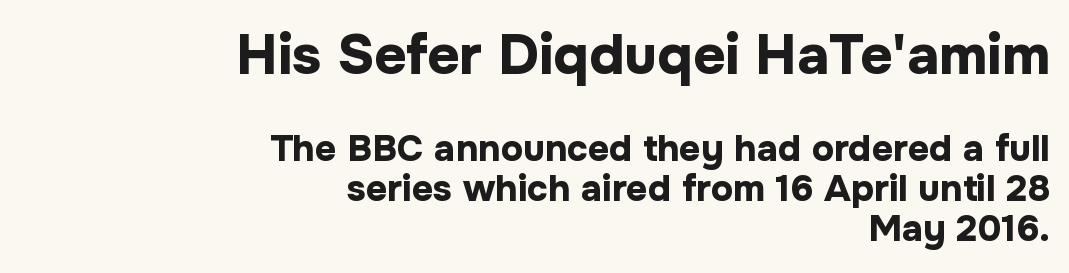
Q: Is the text bold? A: Yes.
Q: Is the text italic (slanted)? A: No, it is upright.
Q: Is the typeface a serif or a sans-serif typeface? A: Sans-serif.
Q: Is the text underlined? A: No.
Q: How is the paragraph aligned? A: Right-aligned.
Q: Is the spacing between letters normal or unusually wide? A: Normal.
Q: Is the spacing between lines tight, normal or loose? A: Tight.
Q: Which block of text is set in a larger size, the first (top) or the second (bottom)? A: The first (top) one.
Q: Width (condensed, normal, or wide)? A: Normal.
Q: Stroke contrast? A: Low.
Q: x-height? A: Medium.
Q: Monospaced? A: No.
